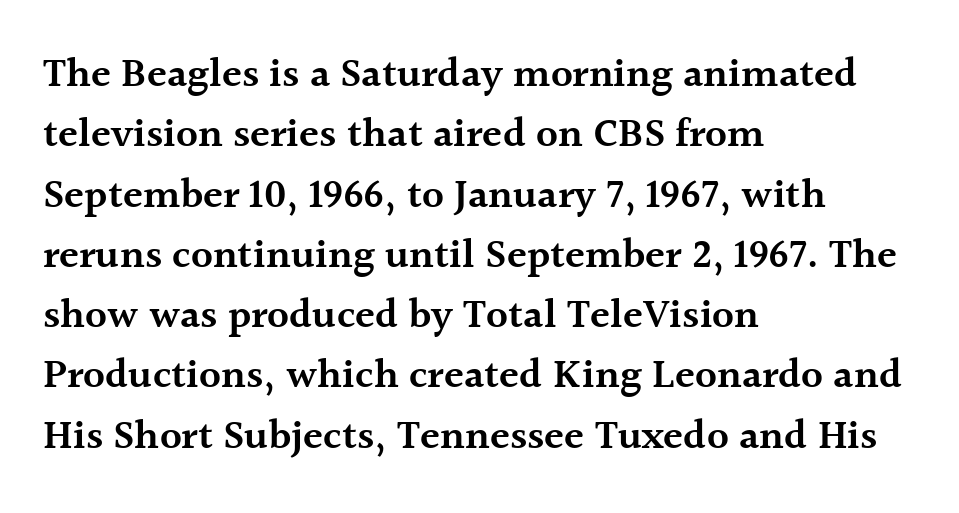
{"serif": "yes", "italic": "no", "bold": "semi", "weight": "semibold", "width": "normal", "x_height": "medium", "monospaced": "no", "underline": "no", "align": "left", "line_spacing": "normal", "line_spacing_ratio": 1.47, "letter_spacing": "normal", "letter_spacing_em": 0.0, "glyph_px": 41}
